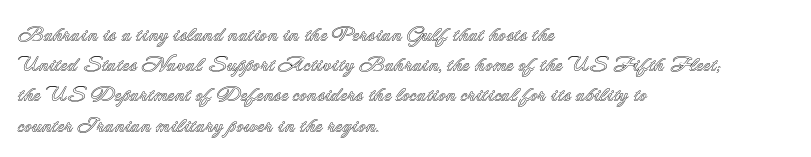
Q: Is the text italic (slanted)? A: Yes.
Q: Is the text underlined? A: No.
Q: How is the paragraph aligned? A: Left-aligned.
Q: Is the spacing between letters normal or unusually wide? A: Normal.
Q: Is the spacing between lines tight, normal or loose? A: Normal.
